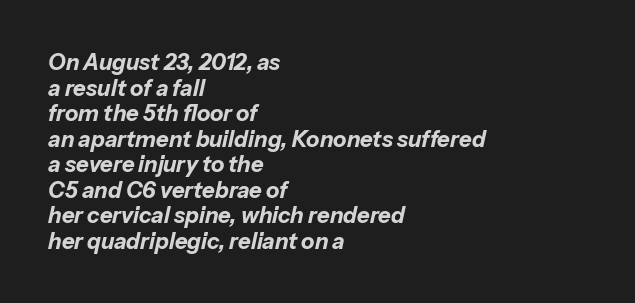
{"italic": "yes", "lean": "right", "slant_degrees": 13, "bold": "yes", "underline": "no", "align": "left", "line_spacing_ratio": 1.16, "letter_spacing": "normal", "letter_spacing_em": 0.0, "glyph_px": 22}
